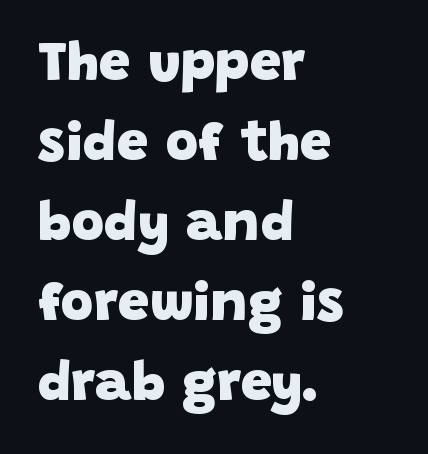
You can tell from the bare stems that sans-serif type was used. The rendering uses natural spacing where letterforms have individual widths. Typeset ragged right — the left edge is the straight one. A typesetter would call this leading conventional body-copy spacing. The tracking reads as untouched default to a designer's eye.
